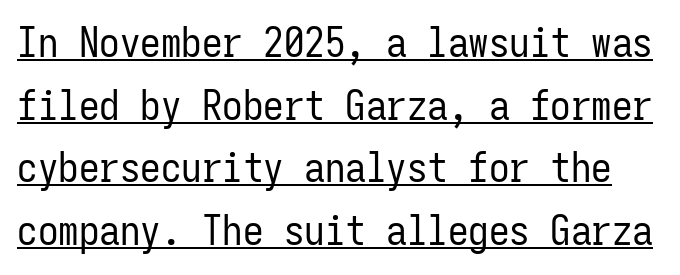
{"serif": "no", "italic": "no", "bold": "no", "weight": "regular", "width": "condensed", "stroke_contrast": "low", "x_height": "medium", "monospaced": "yes", "underline": "yes", "line_spacing": "normal", "line_spacing_ratio": 1.53, "letter_spacing": "normal", "letter_spacing_em": 0.0, "glyph_px": 41}
